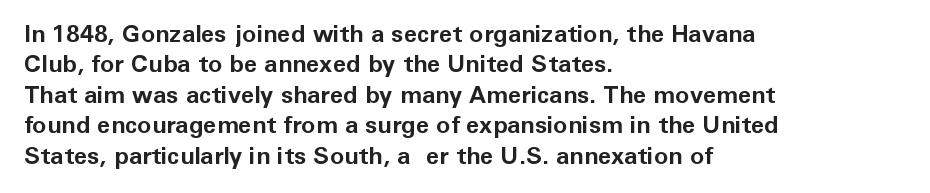
The glyphs are unaccompanied by any horizontal stroke below them. The leading is moderate, giving the passage an even texture. Left-aligned paragraph, ragged on the right. A full-strength bold gives these letters their thick strokes. This sample uses an upright cut, with every glyph sitting square on the baseline.
